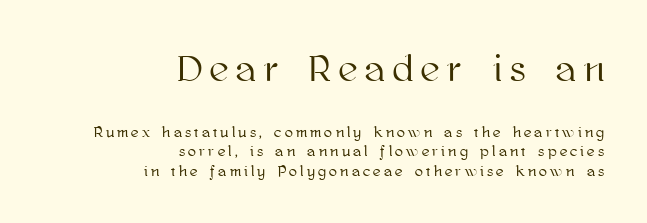
Students, observe: this is what conventionally led text looks like. Which margin do the lines hug? The right one — the left edge is uneven. Size hierarchy here favors the leading block over the trailing one. Decoration check: the copy has no underline.
